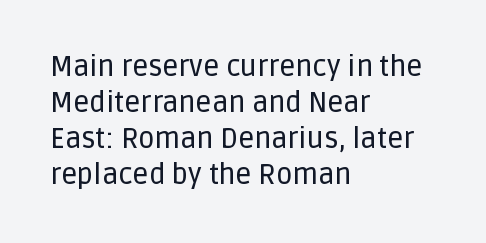
{"serif": "no", "italic": "no", "width": "normal", "stroke_contrast": "low", "x_height": "large", "monospaced": "no", "underline": "no", "align": "left", "line_spacing": "normal", "line_spacing_ratio": 1.28, "letter_spacing": "normal", "letter_spacing_em": 0.0, "glyph_px": 28}
